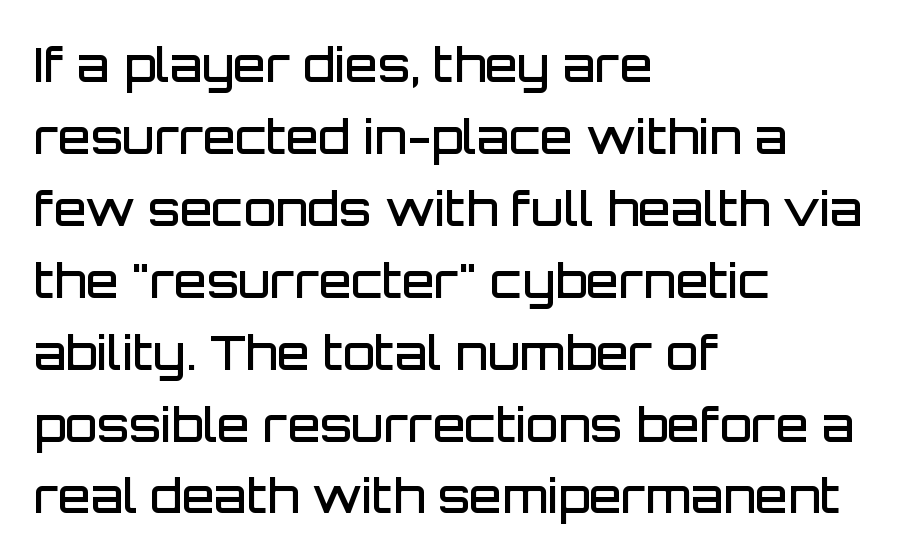
The image shows 47 px semibold sans-serif type, upright; set left-aligned, normal line spacing (1.53x), normal letter spacing, not underlined; low stroke contrast and a large x-height.
